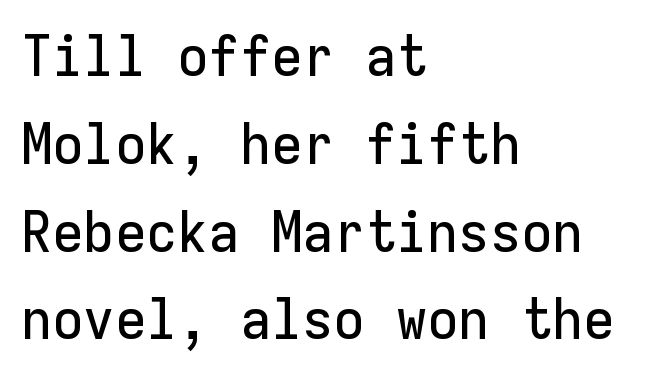
Q: Is the text italic (slanted)? A: No, it is upright.
Q: Is the typeface a serif or a sans-serif typeface? A: Sans-serif.
Q: Is the text underlined? A: No.
Q: How is the paragraph aligned? A: Left-aligned.
Q: Is the spacing between letters normal or unusually wide? A: Normal.
Q: Is the spacing between lines tight, normal or loose? A: Normal.
Q: Width (condensed, normal, or wide)? A: Normal.
Q: Stroke contrast? A: Low.
Q: x-height? A: Medium.
Q: Monospaced? A: Yes.
